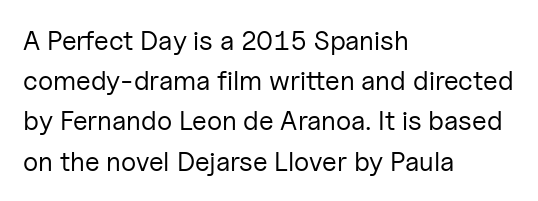
Q: Is the text bold? A: No.
Q: Is the text italic (slanted)? A: No, it is upright.
Q: Is the text underlined? A: No.
Q: How is the paragraph aligned? A: Left-aligned.
Q: Is the spacing between letters normal or unusually wide? A: Normal.
Q: Is the spacing between lines tight, normal or loose? A: Normal.
